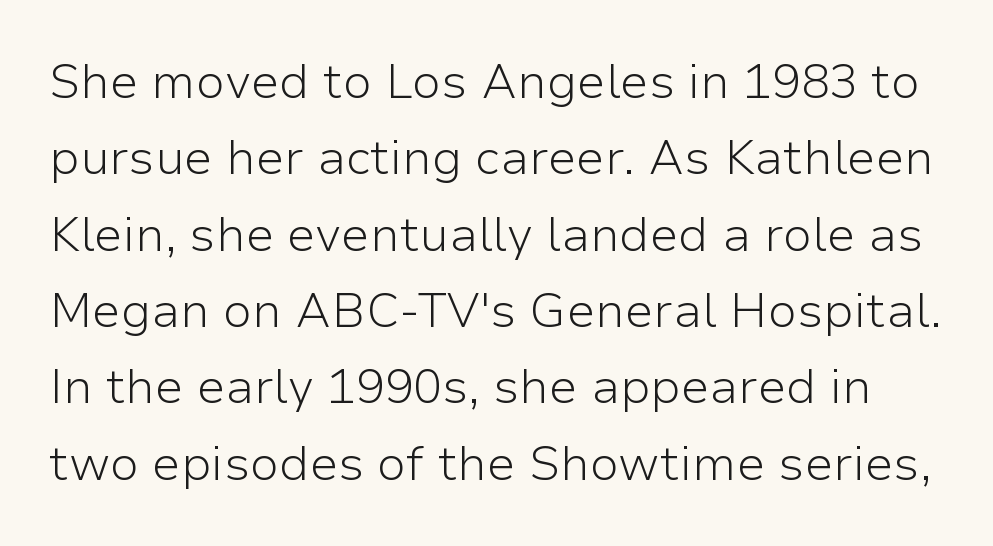
The image shows 48 px light sans-serif type, upright; set normal line spacing (1.59x), normal letter spacing, not underlined; low stroke contrast and a medium x-height.
